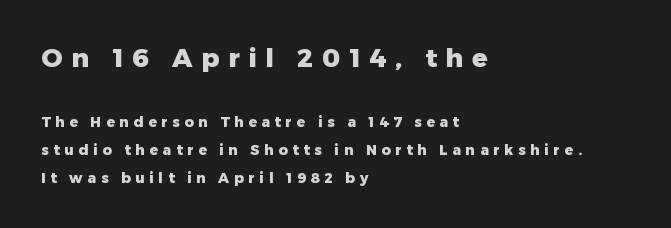
Reading top to bottom, the characters get smaller at the block break. Horizontal alignment here is leftward, the default for most running prose. Every letter is thick-stroked: bold, no question. This block would shrink considerably if given ordinary leading; it's expanded now. Upright lettering throughout.
